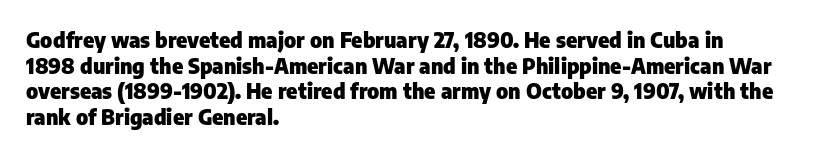
Q: Is the text bold? A: Yes.
Q: Is the text italic (slanted)? A: No, it is upright.
Q: Is the text underlined? A: No.
Q: How is the paragraph aligned? A: Left-aligned.
Q: Is the spacing between letters normal or unusually wide? A: Normal.
